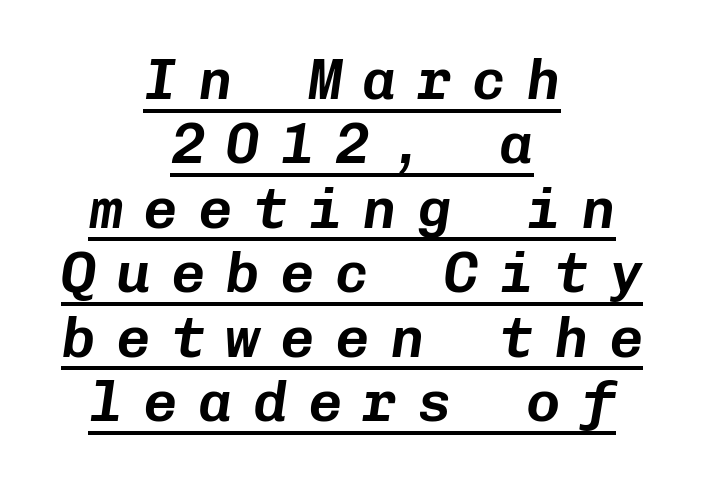
Q: Is the text italic (slanted)? A: Yes, it leans right by about 8 degrees.
Q: Is the text underlined? A: Yes.
Q: How is the paragraph aligned? A: Centered.
Q: Is the spacing between letters normal or unusually wide? A: Unusually wide.
Q: Is the spacing between lines tight, normal or loose? A: Tight.
Q: Width (condensed, normal, or wide)? A: Normal.
Q: Stroke contrast? A: Low.
Q: x-height? A: Medium.
Q: Monospaced? A: Yes.
